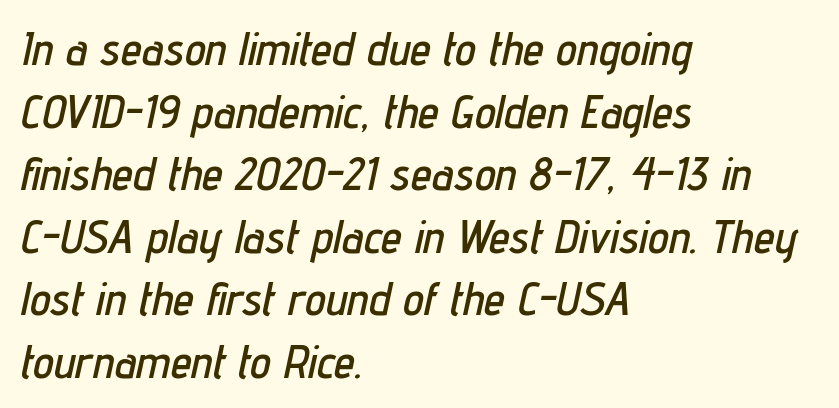
Q: Is the text italic (slanted)? A: Yes, it leans right by about 12 degrees.
Q: Is the text underlined? A: No.
Q: How is the paragraph aligned? A: Left-aligned.
Q: Is the spacing between letters normal or unusually wide? A: Normal.
Q: Is the spacing between lines tight, normal or loose? A: Normal.
Q: Width (condensed, normal, or wide)? A: Condensed.
Q: Stroke contrast? A: Low.
Q: x-height? A: Medium.
Q: Monospaced? A: No.
